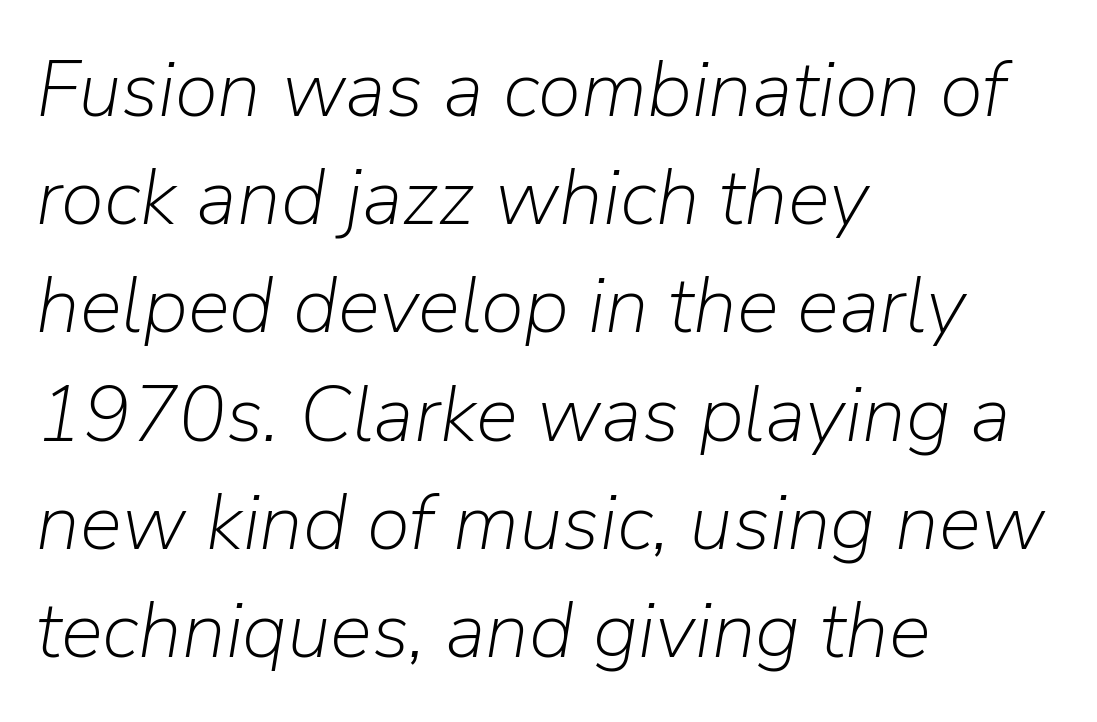
{"italic": "yes", "lean": "right", "slant_degrees": 9, "bold": "no", "weight": "light", "width": "normal", "stroke_contrast": "low", "x_height": "medium", "monospaced": "no", "underline": "no", "align": "left", "line_spacing": "normal", "line_spacing_ratio": 1.37, "letter_spacing": "normal", "letter_spacing_em": 0.0, "glyph_px": 79}
